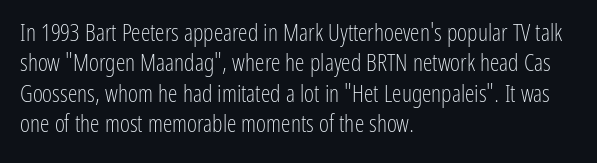
Q: Is the text bold? A: No.
Q: Is the text italic (slanted)? A: No, it is upright.
Q: Is the text underlined? A: No.
Q: How is the paragraph aligned? A: Left-aligned.
Q: Is the spacing between letters normal or unusually wide? A: Normal.
Q: Is the spacing between lines tight, normal or loose? A: Normal.
